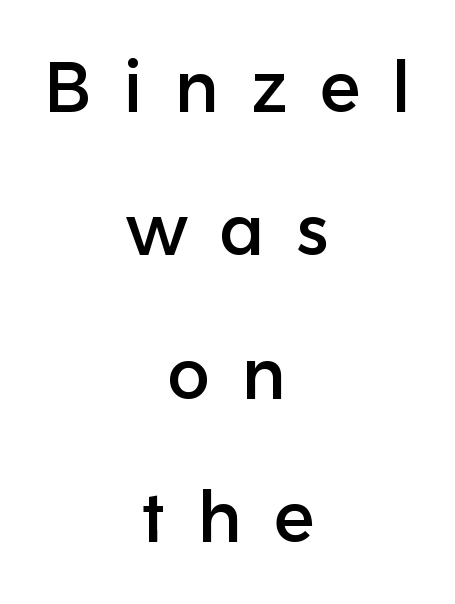
Q: Is the text italic (slanted)? A: No, it is upright.
Q: Is the typeface a serif or a sans-serif typeface? A: Sans-serif.
Q: Is the text underlined? A: No.
Q: How is the paragraph aligned? A: Centered.
Q: Is the spacing between letters normal or unusually wide? A: Unusually wide.
Q: Is the spacing between lines tight, normal or loose? A: Loose.
Q: Width (condensed, normal, or wide)? A: Normal.
Q: Stroke contrast? A: Low.
Q: x-height? A: Medium.
Q: Monospaced? A: No.
